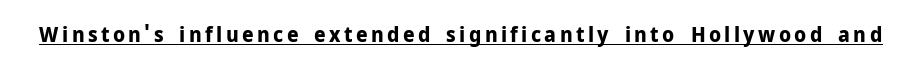
Do the letters lean? They stand straight. Compared with an ordinary text face, these strokes are far heavier — a full bold. Emphasis is given by a line drawn under the lettering.
